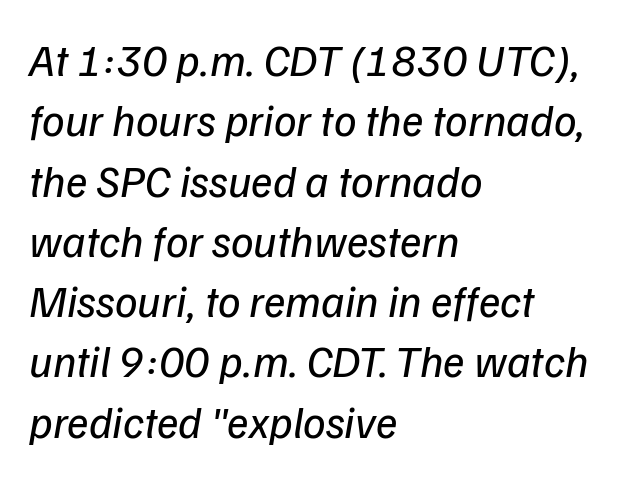
{"serif": "no", "bold": "no", "weight": "regular", "width": "normal", "stroke_contrast": "low", "x_height": "medium", "monospaced": "no", "underline": "no", "align": "left", "line_spacing": "normal", "line_spacing_ratio": 1.34, "letter_spacing": "normal", "letter_spacing_em": 0.0, "glyph_px": 45}
